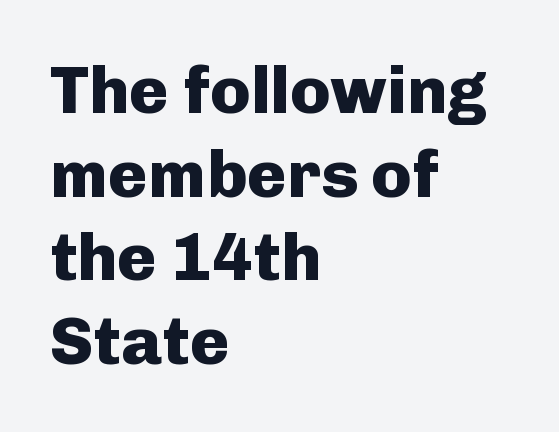
Q: Is the text bold? A: Yes.
Q: Is the text italic (slanted)? A: No, it is upright.
Q: Is the typeface a serif or a sans-serif typeface? A: Sans-serif.
Q: Is the text underlined? A: No.
Q: How is the paragraph aligned? A: Left-aligned.
Q: Is the spacing between letters normal or unusually wide? A: Normal.
Q: Is the spacing between lines tight, normal or loose? A: Normal.
Q: Width (condensed, normal, or wide)? A: Normal.
Q: Stroke contrast? A: Low.
Q: x-height? A: Medium.
Q: Monospaced? A: No.
